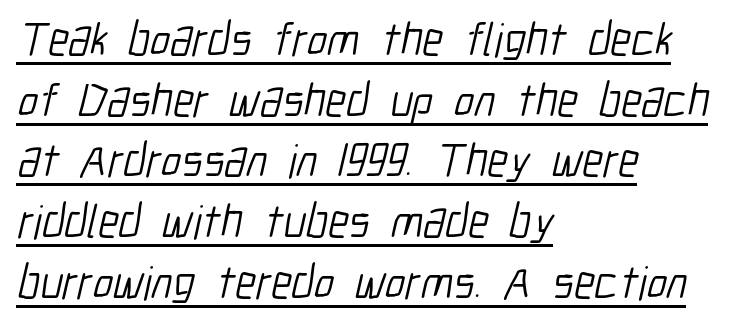
The image shows 47 px light, condensed sans-serif type; set left-aligned, normal line spacing (1.29x), normal letter spacing, underlined; low stroke contrast and a medium x-height.
